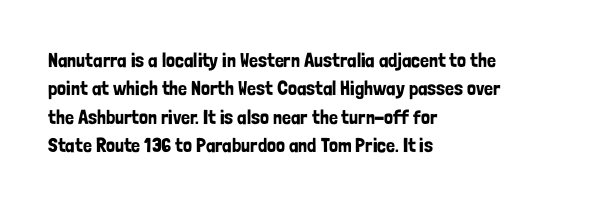
The image shows 20 px text type, upright; set left-aligned, normal line spacing (1.42x), normal letter spacing, not underlined.
